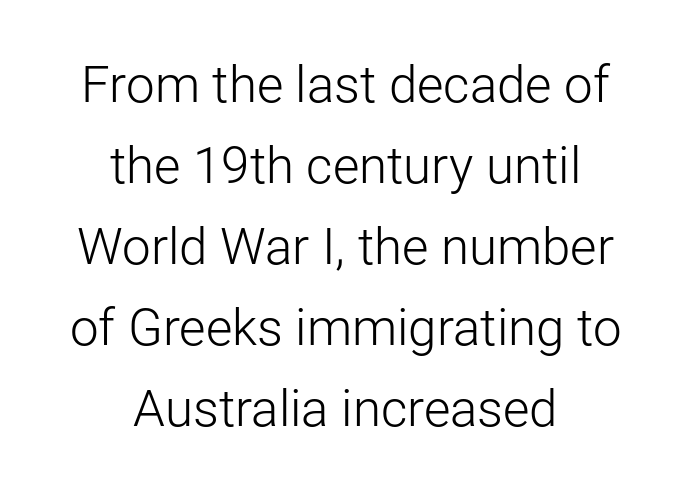
The image shows 51 px light sans-serif type, upright; set centered, normal line spacing (1.59x), normal letter spacing, not underlined; low stroke contrast and a medium x-height.
